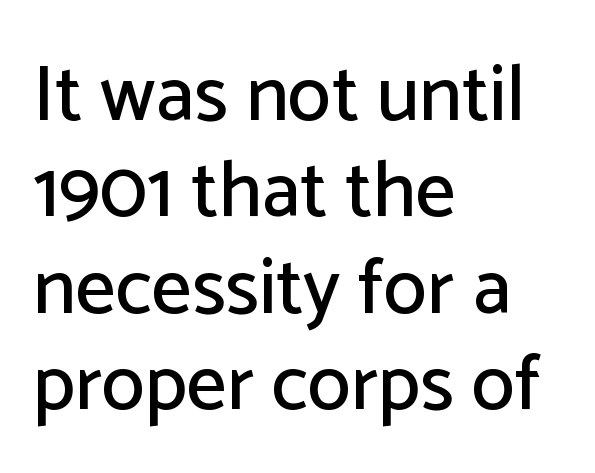
The image shows 79 px sans-serif type, upright; set left-aligned, line spacing 1.22x, normal letter spacing, not underlined; low stroke contrast and a medium x-height.
